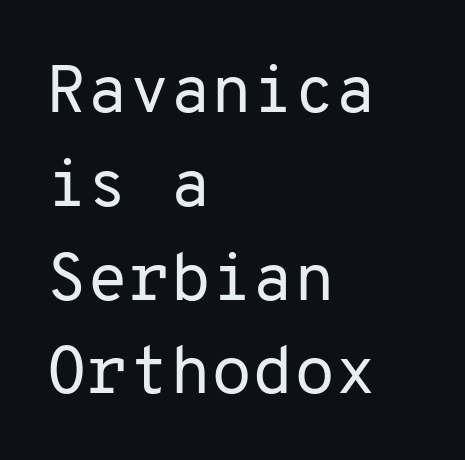
Spacing between characters is what you'd get straight out of the box. The rendering uses typewriter-style spacing with identical character cells. The passage shown is not underscored anywhere. Look at the bottom of the vertical strokes: they stop flat, with no serifs.
